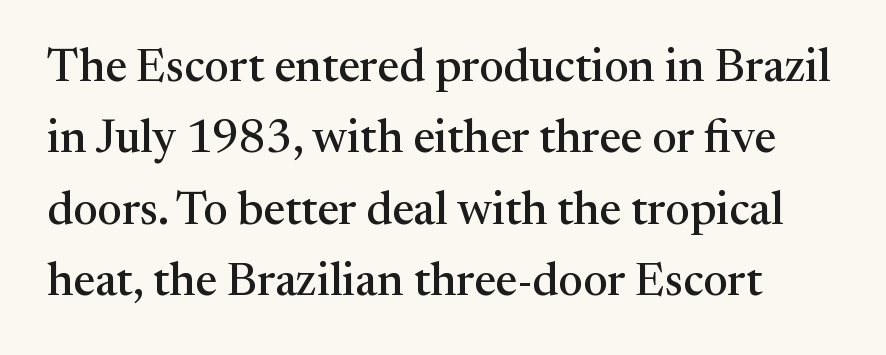
The image shows 46 px serif type, upright; set normal line spacing (1.55x), normal letter spacing, not underlined; medium stroke contrast and a medium x-height.
